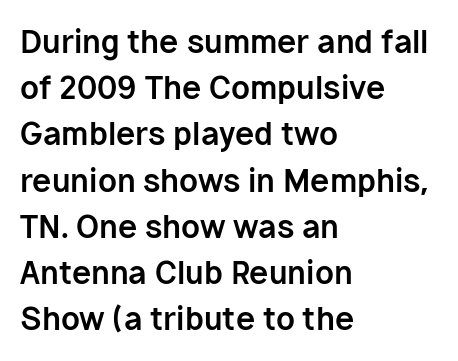
A typesetter would call this leading conventional body-copy spacing. Underline: absent. Reading down the block, your eye returns to a fixed left position each line. Serif or sans? Sans — the stroke terminals are bare. Looks like regular typesetting: each glyph gets only the width it needs. The letters stand straight up with perfectly vertical stems.
